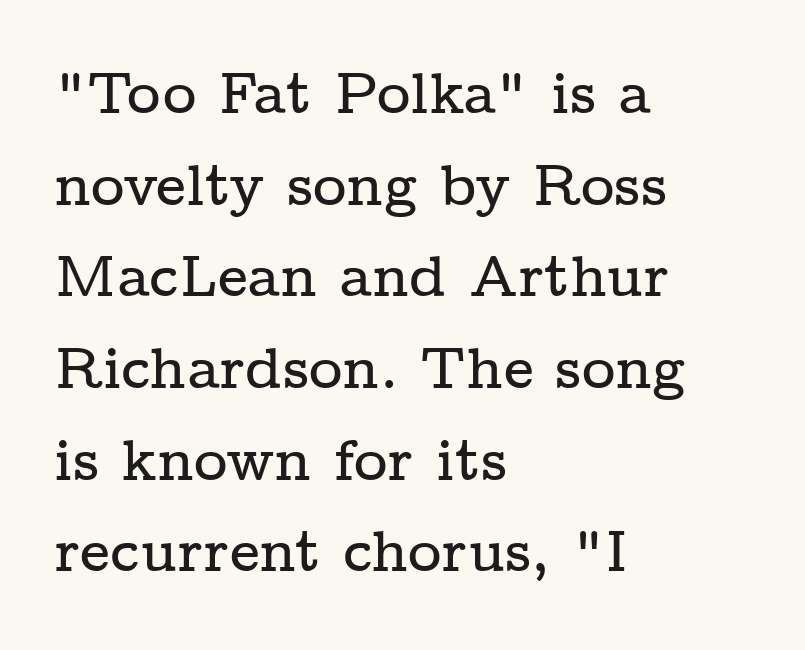
The image shows 58 px wide serif type, upright; set left-aligned, normal line spacing (1.58x), normal letter spacing, not underlined; low stroke contrast and a medium x-height.
